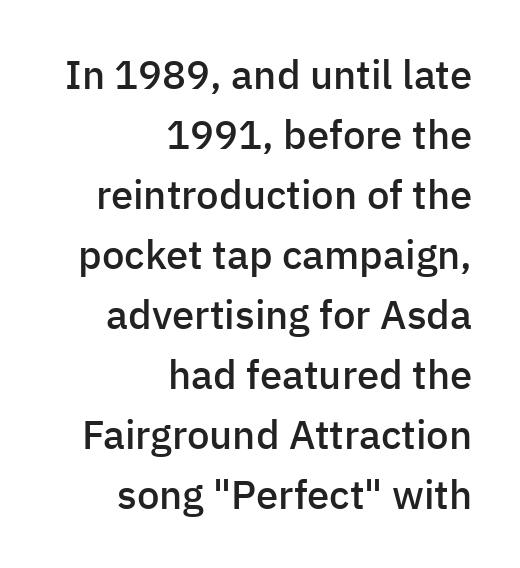
Q: Is the text bold? A: Semi-bold.
Q: Is the text italic (slanted)? A: No, it is upright.
Q: Is the typeface a serif or a sans-serif typeface? A: Sans-serif.
Q: Is the text underlined? A: No.
Q: How is the paragraph aligned? A: Right-aligned.
Q: Is the spacing between letters normal or unusually wide? A: Normal.
Q: Is the spacing between lines tight, normal or loose? A: Normal.
Q: Width (condensed, normal, or wide)? A: Normal.
Q: Stroke contrast? A: Low.
Q: x-height? A: Medium.
Q: Monospaced? A: No.
